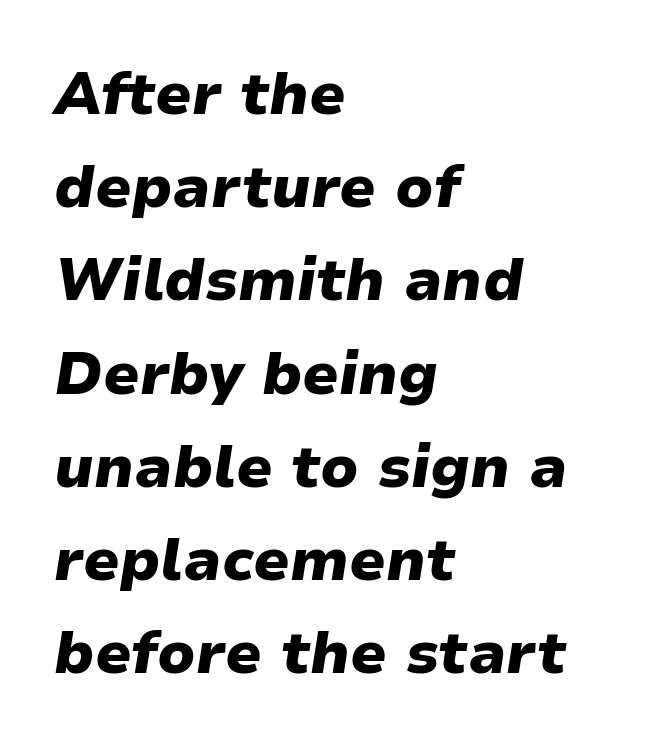
Q: Is the text bold? A: Yes.
Q: Is the text italic (slanted)? A: Yes, it leans right by about 9 degrees.
Q: Is the text underlined? A: No.
Q: How is the paragraph aligned? A: Left-aligned.
Q: Is the spacing between letters normal or unusually wide? A: Normal.
Q: Is the spacing between lines tight, normal or loose? A: Normal.
Q: Width (condensed, normal, or wide)? A: Normal.
Q: Stroke contrast? A: Low.
Q: x-height? A: Medium.
Q: Monospaced? A: No.
